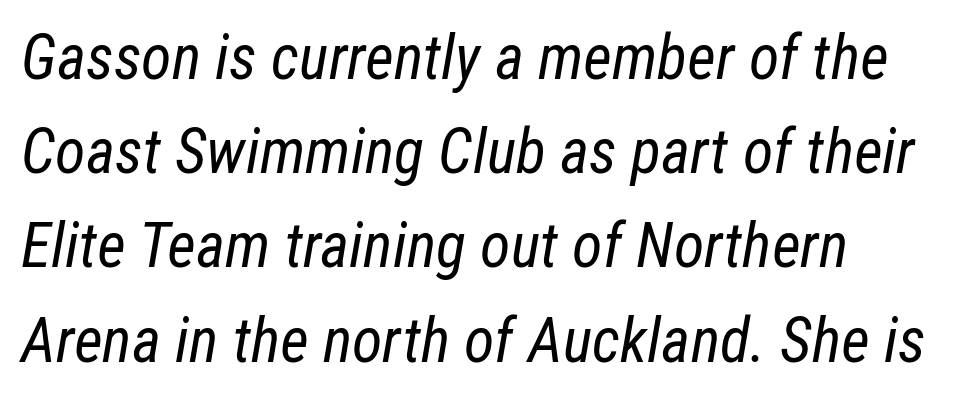
The image shows 62 px regular-weight, condensed type, italic (leaning right); set left-aligned, normal line spacing (1.52x), normal letter spacing, not underlined; low stroke contrast and a medium x-height.
